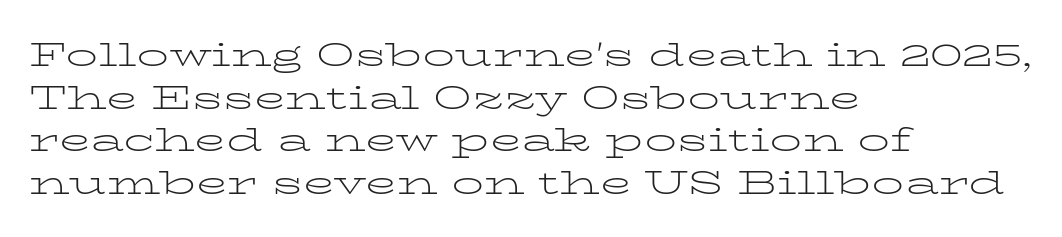
Q: Is the text bold? A: No.
Q: Is the text italic (slanted)? A: No, it is upright.
Q: Is the typeface a serif or a sans-serif typeface? A: Serif.
Q: Is the text underlined? A: No.
Q: How is the paragraph aligned? A: Left-aligned.
Q: Is the spacing between letters normal or unusually wide? A: Normal.
Q: Is the spacing between lines tight, normal or loose? A: Normal.
Q: Width (condensed, normal, or wide)? A: Wide.
Q: Stroke contrast? A: Low.
Q: x-height? A: Medium.
Q: Monospaced? A: No.
